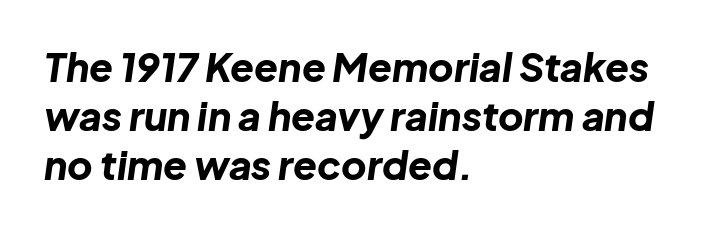
Q: Is the text bold? A: Yes.
Q: Is the text italic (slanted)? A: Yes, it leans right by about 8 degrees.
Q: Is the text underlined? A: No.
Q: How is the paragraph aligned? A: Left-aligned.
Q: Is the spacing between letters normal or unusually wide? A: Normal.
Q: Is the spacing between lines tight, normal or loose? A: Normal.
Q: Width (condensed, normal, or wide)? A: Normal.
Q: Stroke contrast? A: Low.
Q: x-height? A: Medium.
Q: Monospaced? A: No.
